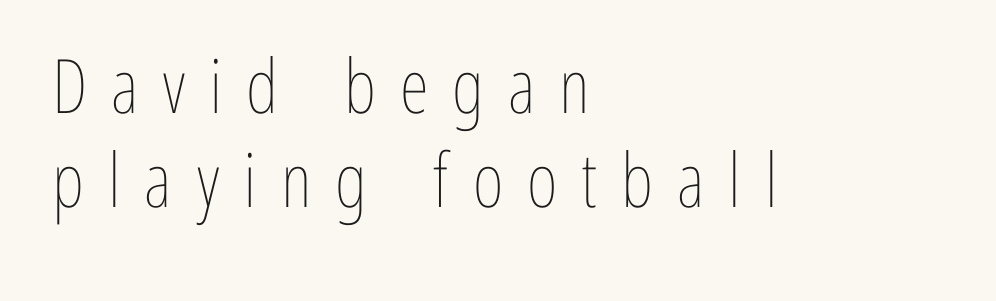
{"italic": "no", "bold": "no", "weight": "thin", "width": "condensed", "stroke_contrast": "low", "x_height": "medium", "monospaced": "no", "underline": "no", "align": "left", "line_spacing": "normal", "line_spacing_ratio": 1.26, "letter_spacing": "wide", "letter_spacing_em": 0.32, "glyph_px": 75}
